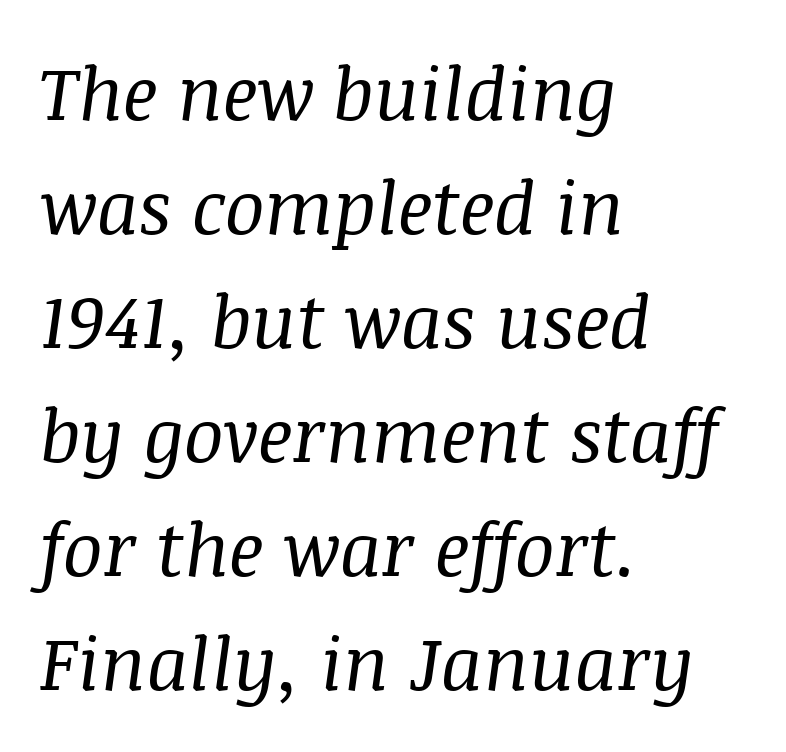
{"serif": "yes", "italic": "yes", "lean": "right", "slant_degrees": 8, "bold": "no", "weight": "regular", "width": "normal", "stroke_contrast": "medium", "x_height": "large", "monospaced": "no", "underline": "no", "align": "left", "line_spacing": "normal", "line_spacing_ratio": 1.54, "letter_spacing": "normal", "letter_spacing_em": 0.0, "glyph_px": 74}
